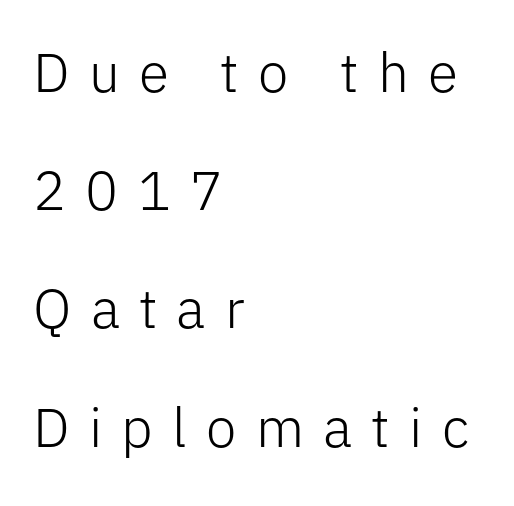
Q: Is the text bold? A: No.
Q: Is the text italic (slanted)? A: No, it is upright.
Q: Is the typeface a serif or a sans-serif typeface? A: Sans-serif.
Q: Is the text underlined? A: No.
Q: How is the paragraph aligned? A: Left-aligned.
Q: Is the spacing between letters normal or unusually wide? A: Unusually wide.
Q: Is the spacing between lines tight, normal or loose? A: Loose.
Q: Width (condensed, normal, or wide)? A: Normal.
Q: Stroke contrast? A: Low.
Q: x-height? A: Medium.
Q: Monospaced? A: No.
